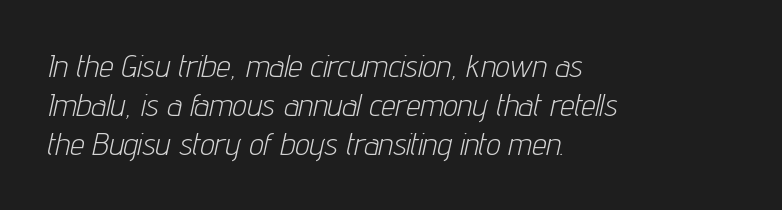
The image shows 32 px light, condensed type, italic (leaning right); set left-aligned, line spacing 1.22x, normal letter spacing, not underlined; low stroke contrast and a medium x-height.
